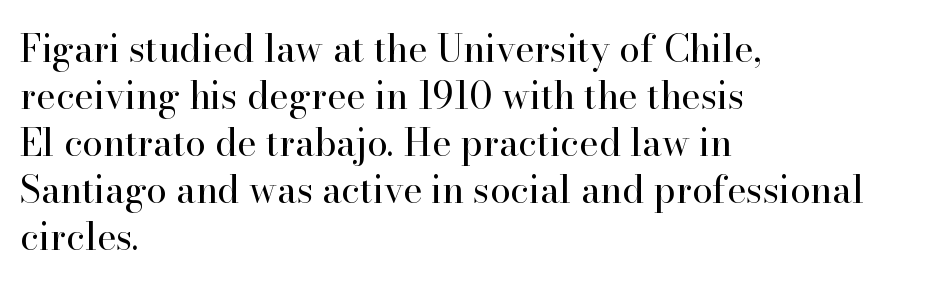
{"serif": "yes", "italic": "no", "bold": "no", "weight": "regular", "width": "normal", "stroke_contrast": "high", "x_height": "small", "monospaced": "no", "underline": "no", "align": "left", "line_spacing": "normal", "line_spacing_ratio": 1.27, "letter_spacing": "normal", "letter_spacing_em": 0.0, "glyph_px": 37}
